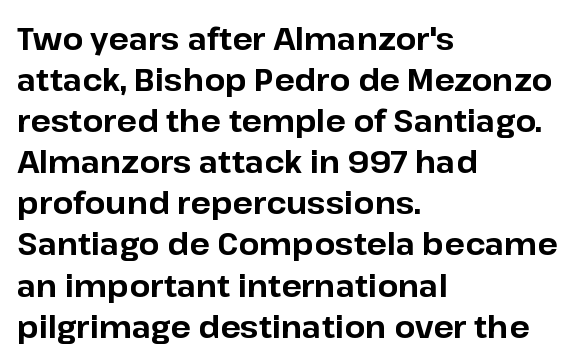
{"serif": "no", "italic": "no", "bold": "yes", "weight": "bold", "width": "normal", "stroke_contrast": "low", "x_height": "medium", "monospaced": "no", "underline": "no", "align": "left", "line_spacing": "normal", "line_spacing_ratio": 1.37, "letter_spacing": "normal", "letter_spacing_em": 0.0, "glyph_px": 30}
